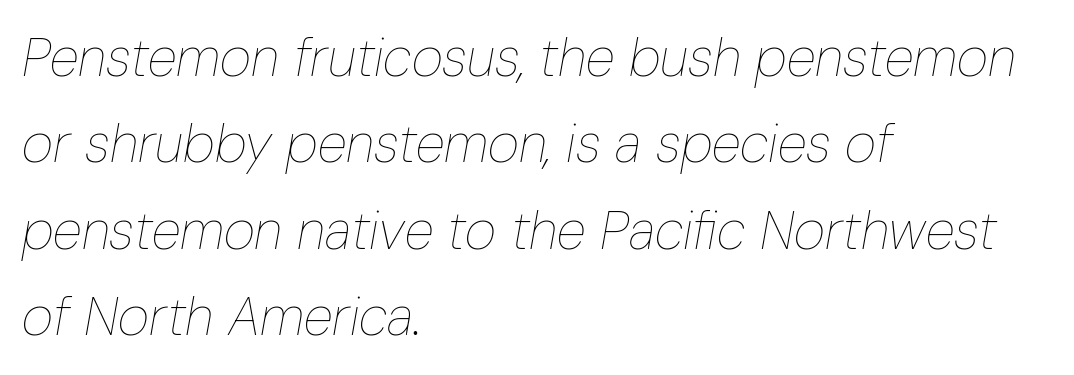
The image shows 54 px thin, condensed type, italic (leaning right); set left-aligned, normal line spacing (1.6x), normal letter spacing, not underlined; low stroke contrast and a medium x-height.
